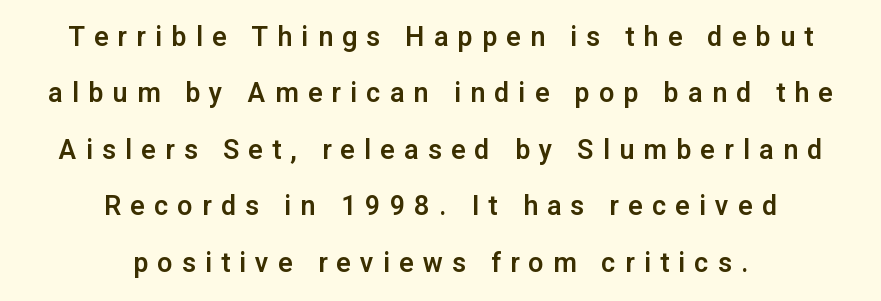
Typeset on center — no edge is straight. Posture: straight, roman, zero tilt. Each word looks stretched out because of the extra space between its letters. Does the leading feel generous? Absolutely, it's lavish.
